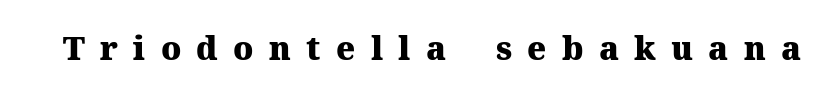
Does the type have serifs? Yes, each stem ends in a small foot. As a designer I'd log this as weight 700, bold. Is this a fixed-width face? No — the glyphs have proportional, varying widths. The face used here is rendered with a markedly widened letterfit.
